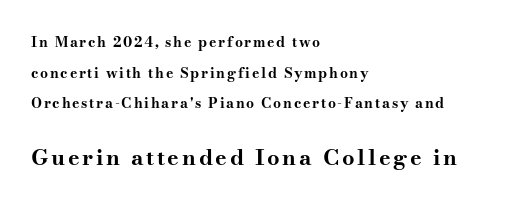
Q: Is the text bold? A: Yes.
Q: Is the text italic (slanted)? A: No, it is upright.
Q: Is the text underlined? A: No.
Q: How is the paragraph aligned? A: Left-aligned.
Q: Is the spacing between lines tight, normal or loose? A: Loose.
Q: Which block of text is set in a larger size, the first (top) or the second (bottom)? A: The second (bottom) one.
